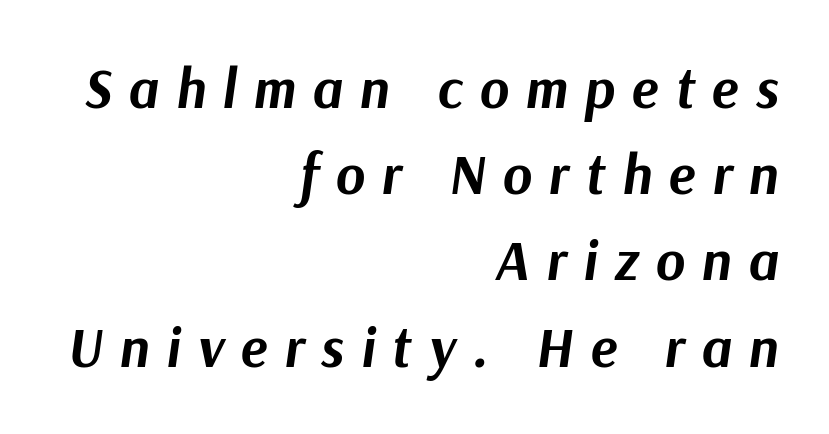
Q: Is the text bold? A: Yes.
Q: Is the text italic (slanted)? A: Yes, it leans right by about 9 degrees.
Q: Is the text underlined? A: No.
Q: How is the paragraph aligned? A: Right-aligned.
Q: Is the spacing between letters normal or unusually wide? A: Unusually wide.
Q: Is the spacing between lines tight, normal or loose? A: Normal.
Q: Width (condensed, normal, or wide)? A: Normal.
Q: Stroke contrast? A: Medium.
Q: x-height? A: Medium.
Q: Monospaced? A: No.
